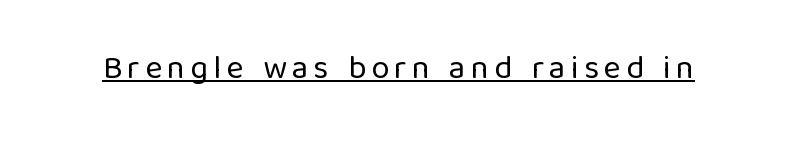
{"serif": "no", "italic": "no", "bold": "no", "weight": "regular", "width": "normal", "stroke_contrast": "low", "x_height": "medium", "monospaced": "no", "underline": "yes", "glyph_px": 33}
